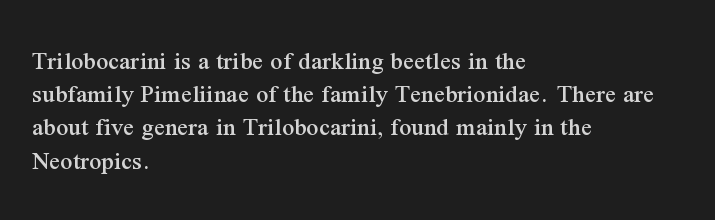
Every row of glyphs begins at an identical x-position on the left. These lines were composed using upright roman letters. Standard letterfit; no display-style spreading of the glyphs. The glyphs are unaccompanied by any horizontal stroke below them.
